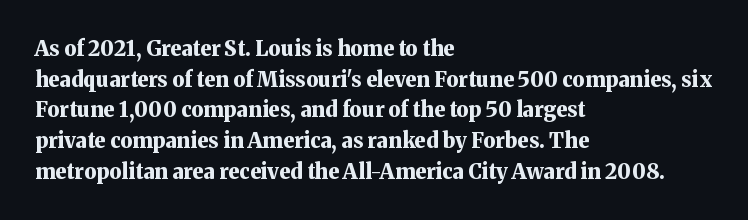
Glyph-to-glyph distance matches everyday printed text. If you drew a line through each stem, it would be perfectly vertical. Horizontal bands of white between lines are of average thickness. Type without underlining. The glyphs have the mass of a bold cut.
